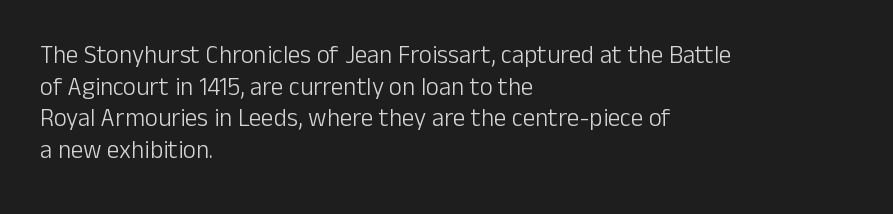
Q: Is the text bold? A: No.
Q: Is the text italic (slanted)? A: No, it is upright.
Q: Is the text underlined? A: No.
Q: How is the paragraph aligned? A: Left-aligned.
Q: Is the spacing between letters normal or unusually wide? A: Normal.
Q: Is the spacing between lines tight, normal or loose? A: Normal.
